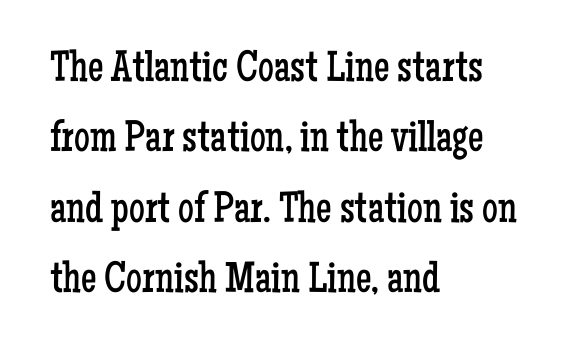
The image shows 44 px regular-weight, condensed serif type, upright; set left-aligned, normal line spacing (1.6x), normal letter spacing, not underlined; low stroke contrast and a medium x-height.
